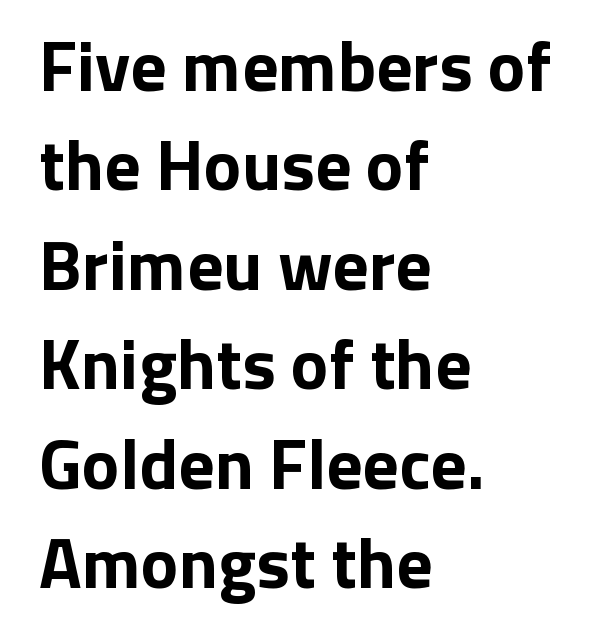
Q: Is the text bold? A: Yes.
Q: Is the text italic (slanted)? A: No, it is upright.
Q: Is the typeface a serif or a sans-serif typeface? A: Sans-serif.
Q: Is the text underlined? A: No.
Q: How is the paragraph aligned? A: Left-aligned.
Q: Is the spacing between letters normal or unusually wide? A: Normal.
Q: Is the spacing between lines tight, normal or loose? A: Normal.
Q: Width (condensed, normal, or wide)? A: Normal.
Q: Stroke contrast? A: Low.
Q: x-height? A: Medium.
Q: Monospaced? A: No.
